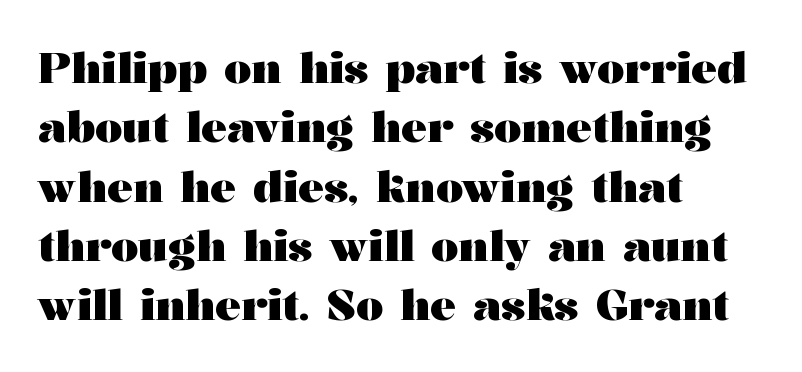
{"serif": "yes", "italic": "no", "bold": "yes", "weight": "heavy", "width": "wide", "stroke_contrast": "medium", "x_height": "medium", "monospaced": "no", "underline": "no", "align": "left", "line_spacing": "normal", "line_spacing_ratio": 1.38, "letter_spacing": "normal", "letter_spacing_em": 0.0, "glyph_px": 43}
